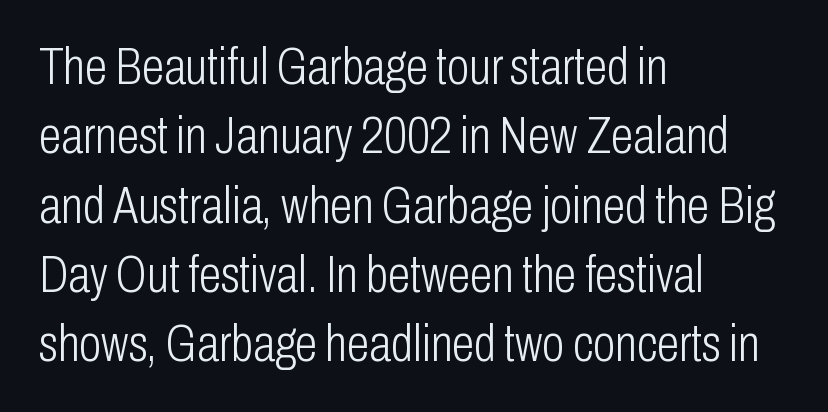
Q: Is the text bold? A: No.
Q: Is the text italic (slanted)? A: No, it is upright.
Q: Is the typeface a serif or a sans-serif typeface? A: Sans-serif.
Q: Is the text underlined? A: No.
Q: How is the paragraph aligned? A: Left-aligned.
Q: Is the spacing between letters normal or unusually wide? A: Normal.
Q: Is the spacing between lines tight, normal or loose? A: Normal.
Q: Width (condensed, normal, or wide)? A: Condensed.
Q: Stroke contrast? A: Low.
Q: x-height? A: Medium.
Q: Monospaced? A: No.
